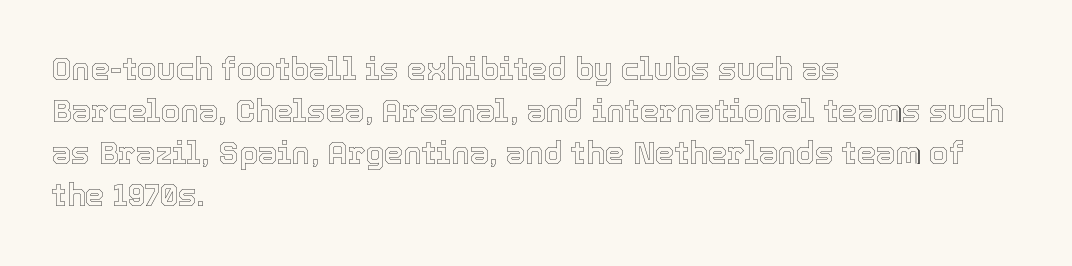
{"italic": "no", "width": "normal", "x_height": "medium", "monospaced": "no", "underline": "no", "align": "left", "line_spacing": "normal", "line_spacing_ratio": 1.36, "letter_spacing": "normal", "letter_spacing_em": 0.0, "glyph_px": 31}
